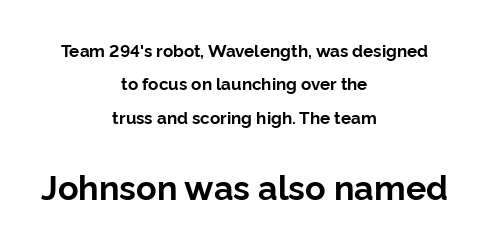
The image shows 34 px bold sans-serif type, upright; set centered, loose line spacing (1.96x), normal letter spacing, not underlined; the second (bottom) block is 2.0x larger; low stroke contrast and a medium x-height.
